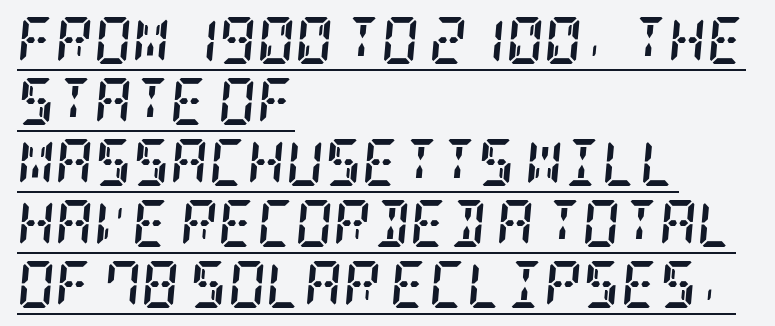
{"serif": "yes", "italic": "yes", "lean": "right", "slant_degrees": 5, "bold": "yes", "weight": "semibold", "width": "condensed", "stroke_contrast": "low", "x_height": "large", "underline": "yes", "align": "left", "line_spacing": "normal", "line_spacing_ratio": 1.3, "letter_spacing": "normal", "letter_spacing_em": 0.0, "glyph_px": 47}
